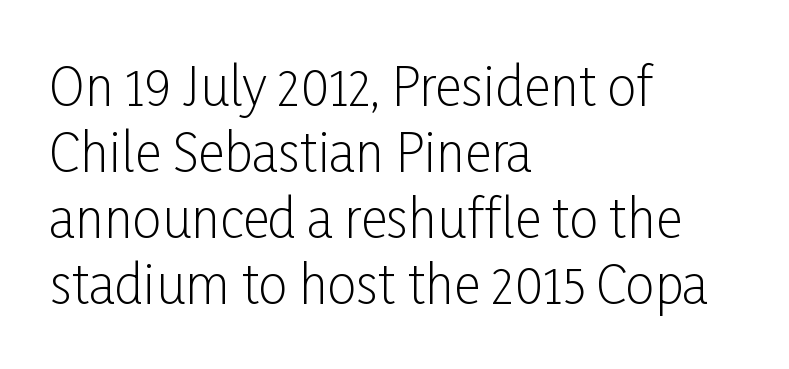
Q: Is the text bold? A: No.
Q: Is the text italic (slanted)? A: No, it is upright.
Q: Is the typeface a serif or a sans-serif typeface? A: Sans-serif.
Q: Is the text underlined? A: No.
Q: How is the paragraph aligned? A: Left-aligned.
Q: Is the spacing between letters normal or unusually wide? A: Normal.
Q: Is the spacing between lines tight, normal or loose? A: Normal.
Q: Width (condensed, normal, or wide)? A: Condensed.
Q: Stroke contrast? A: Low.
Q: x-height? A: Medium.
Q: Monospaced? A: No.
